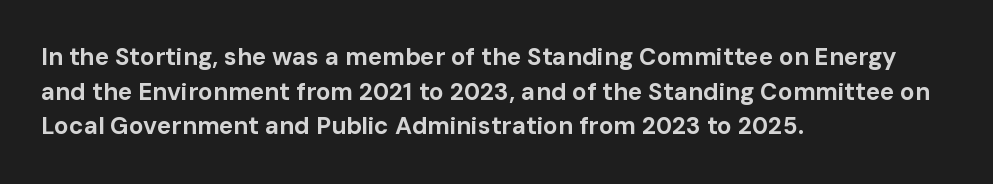
The image shows 24 px bold type, upright; set left-aligned, normal line spacing (1.44x), normal letter spacing, not underlined.
